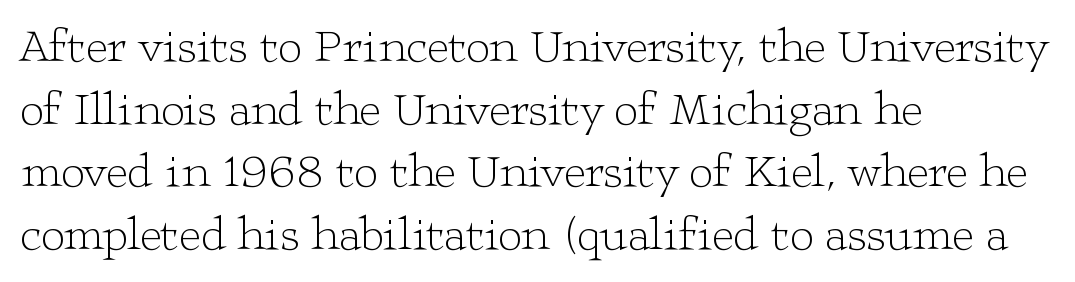
{"serif": "yes", "italic": "no", "bold": "no", "weight": "light", "width": "wide", "stroke_contrast": "low", "x_height": "medium", "monospaced": "no", "underline": "no", "align": "left", "line_spacing": "normal", "line_spacing_ratio": 1.33, "letter_spacing": "normal", "letter_spacing_em": 0.0, "glyph_px": 47}
